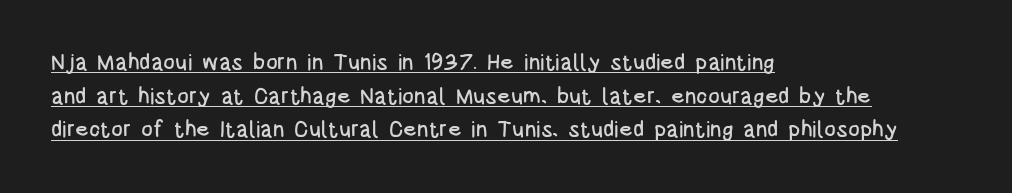
Characters remain perfectly vertical along every line. Letter spacing: default. A normal amount of white space separates one row of letters from the next. Caption: lettering with a line underneath. Short and long lines alike share a common starting point at left.
